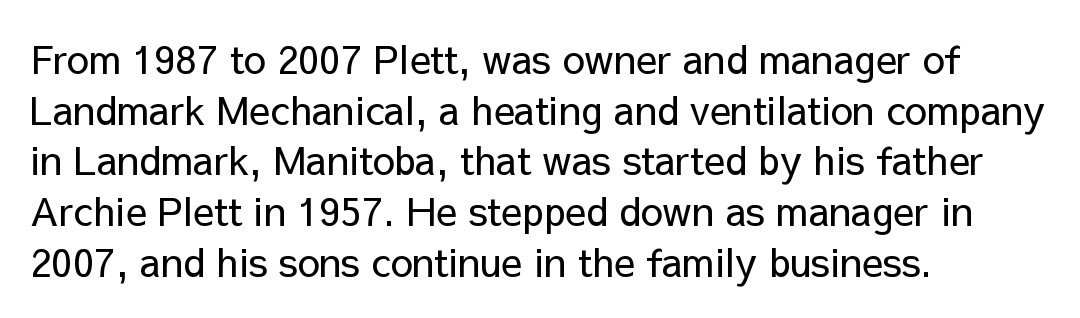
The image shows 39 px regular-weight sans-serif type, upright; set left-aligned, normal line spacing (1.3x), normal letter spacing, not underlined; low stroke contrast and a medium x-height.
